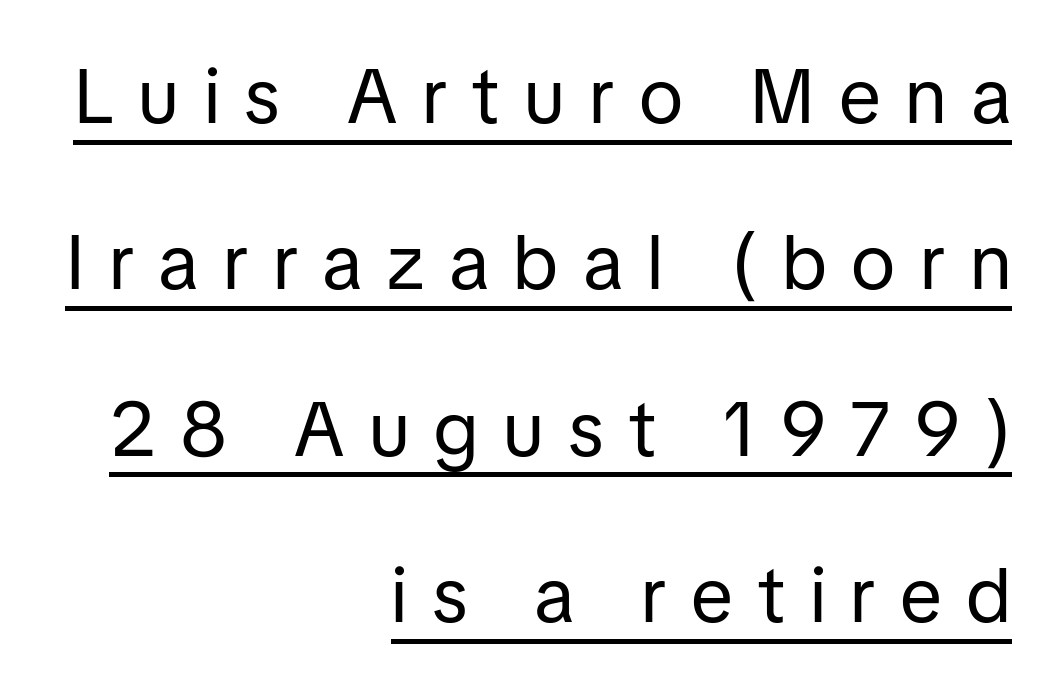
Q: Is the text bold? A: No.
Q: Is the text italic (slanted)? A: No, it is upright.
Q: Is the typeface a serif or a sans-serif typeface? A: Sans-serif.
Q: Is the text underlined? A: Yes.
Q: How is the paragraph aligned? A: Right-aligned.
Q: Is the spacing between letters normal or unusually wide? A: Unusually wide.
Q: Is the spacing between lines tight, normal or loose? A: Loose.
Q: Width (condensed, normal, or wide)? A: Normal.
Q: Stroke contrast? A: Low.
Q: x-height? A: Medium.
Q: Monospaced? A: No.
